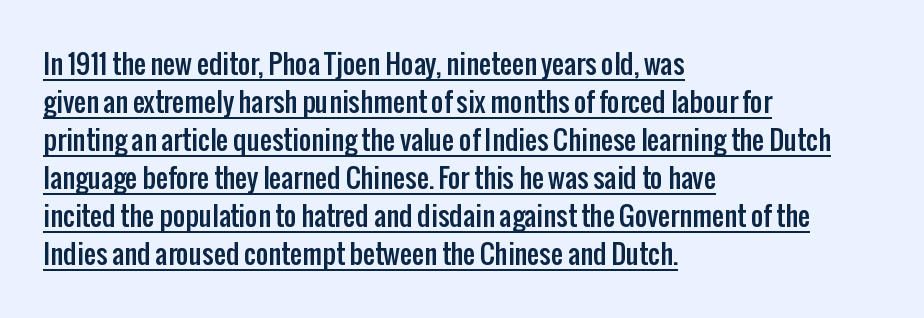
The image shows 27 px text type, upright; set left-aligned, normal line spacing (1.41x), normal letter spacing, underlined.
